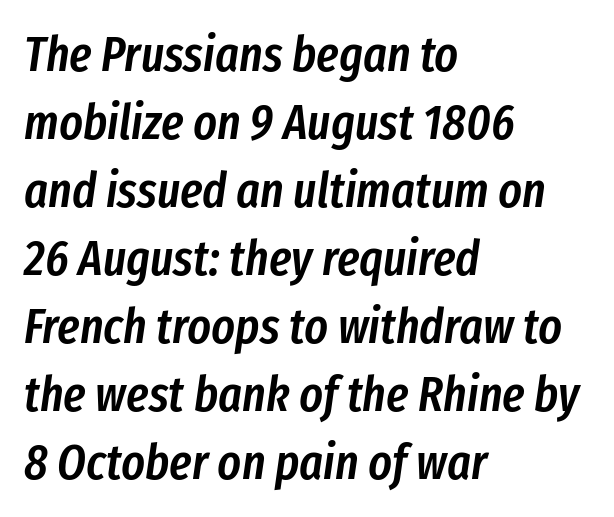
{"italic": "yes", "lean": "right", "slant_degrees": 8, "bold": "semi", "weight": "semibold", "width": "condensed", "stroke_contrast": "low", "x_height": "medium", "monospaced": "no", "underline": "no", "align": "left", "line_spacing": "normal", "line_spacing_ratio": 1.36, "letter_spacing": "normal", "letter_spacing_em": 0.0, "glyph_px": 50}
